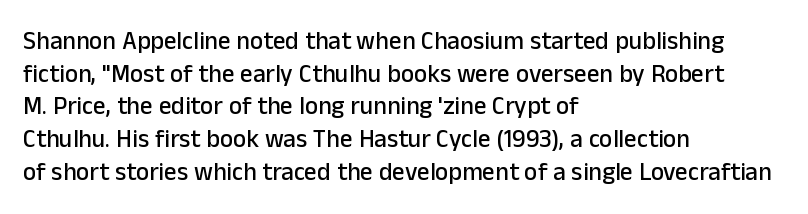
The tracking reads as untouched default to a designer's eye. Has an underline been added? It has not. Where is the straight margin? On the left. A typesetter would call this leading conventional body-copy spacing.
